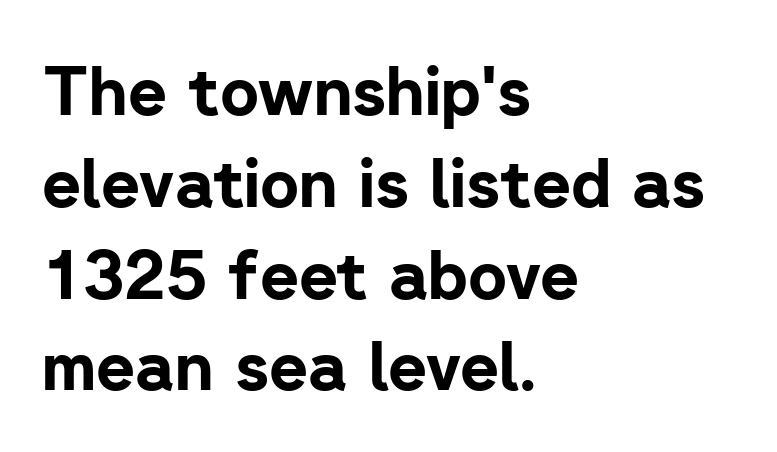
The image shows 67 px bold sans-serif type, upright; set left-aligned, normal line spacing (1.37x), normal letter spacing, not underlined; low stroke contrast and a medium x-height.
